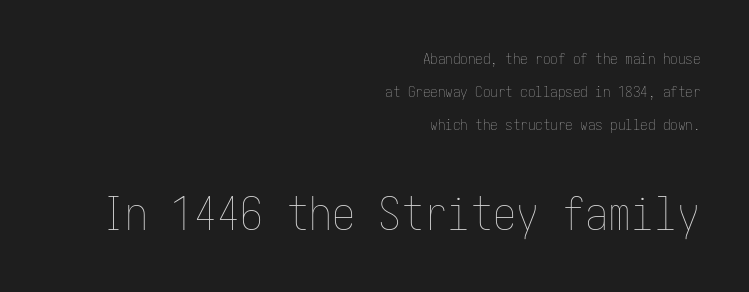
This rendering leaves character spacing at its baseline value. The font's upright variant was chosen for this text. Counters stay open thanks to moderate or lighter strokes. No word sits above an underline. Each new line begins a long way beneath the previous one. Type size steps up from the first block to the second.
